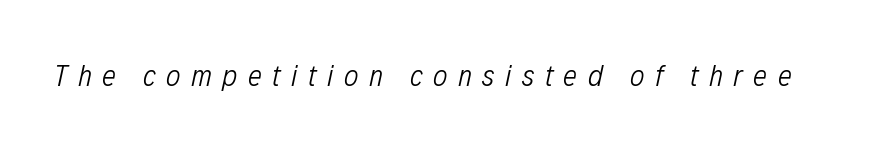
The image shows 31 px light, condensed type, italic (leaning right); set unusually wide letter spacing (+0.34 em), not underlined; low stroke contrast and a medium x-height.
